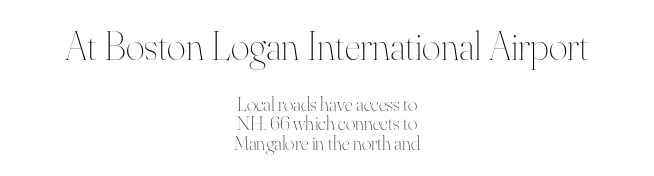
The image shows 40 px thin type, upright; set centered, tight line spacing (0.97x), normal letter spacing, not underlined; the first (top) block is 2.0x larger; high stroke contrast and a small x-height.
